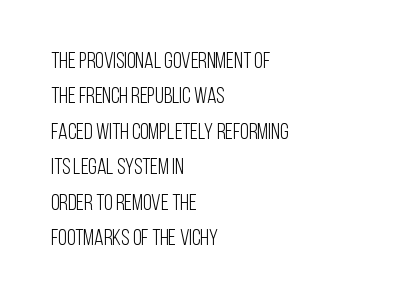
Q: Is the text bold? A: No.
Q: Is the text italic (slanted)? A: No, it is upright.
Q: Is the text underlined? A: No.
Q: How is the paragraph aligned? A: Left-aligned.
Q: Is the spacing between letters normal or unusually wide? A: Normal.
Q: Is the spacing between lines tight, normal or loose? A: Normal.
